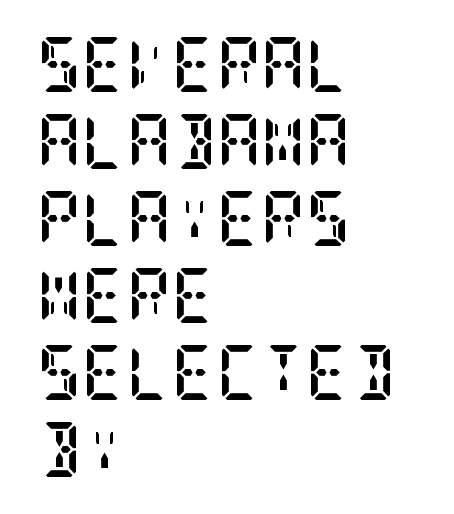
Q: Is the text bold? A: Yes.
Q: Is the text italic (slanted)? A: No, it is upright.
Q: Is the typeface a serif or a sans-serif typeface? A: Serif.
Q: Is the text underlined? A: No.
Q: How is the paragraph aligned? A: Left-aligned.
Q: Is the spacing between letters normal or unusually wide? A: Normal.
Q: Is the spacing between lines tight, normal or loose? A: Normal.
Q: Width (condensed, normal, or wide)? A: Condensed.
Q: Stroke contrast? A: Low.
Q: x-height? A: Large.
